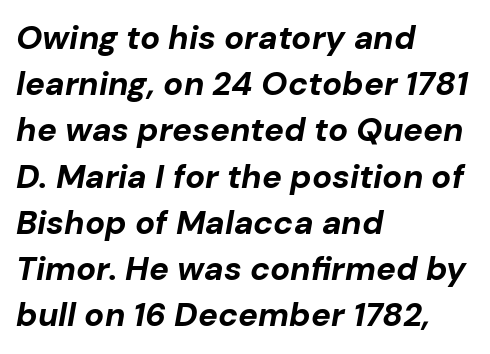
The letters sit at their default tracking, neither squeezed nor spread. These lines carry a lot of weight — the face is fully bold. The letters advance in unequal steps, a hallmark of proportional type. The rows are spaced the way most documents space them. Style check: oblique. A clean baseline with only descenders dipping below it.
